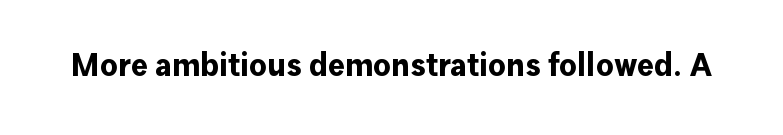
The image shows 32 px bold sans-serif type, upright; set normal letter spacing, not underlined; low stroke contrast and a medium x-height.
